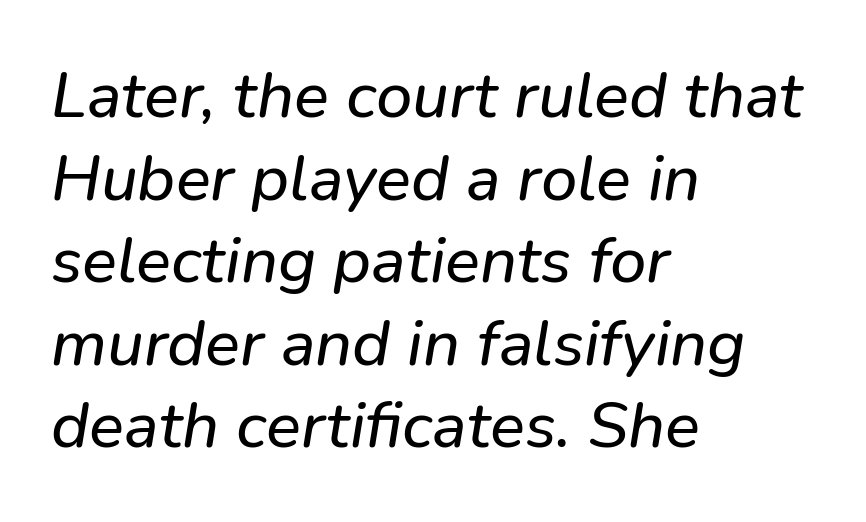
The image shows 65 px text type, italic (leaning right); set left-aligned, normal line spacing (1.27x), normal letter spacing, not underlined; low stroke contrast and a medium x-height.
